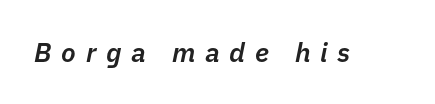
Q: Is the text bold? A: Semi-bold.
Q: Is the text italic (slanted)? A: Yes, it leans right by about 11 degrees.
Q: Is the text underlined? A: No.
Q: Is the spacing between letters normal or unusually wide? A: Unusually wide.
